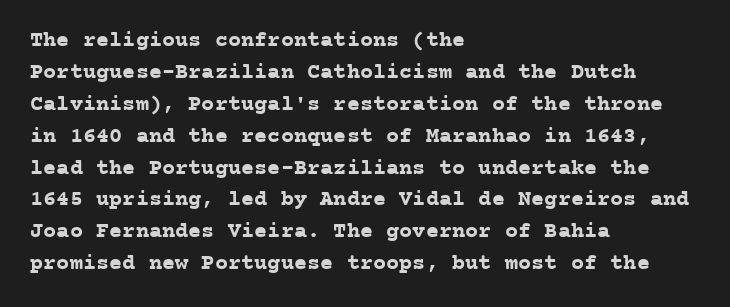
Q: Is the text bold? A: Yes.
Q: Is the text italic (slanted)? A: No, it is upright.
Q: Is the text underlined? A: No.
Q: How is the paragraph aligned? A: Left-aligned.
Q: Is the spacing between letters normal or unusually wide? A: Normal.
Q: Is the spacing between lines tight, normal or loose? A: Normal.
